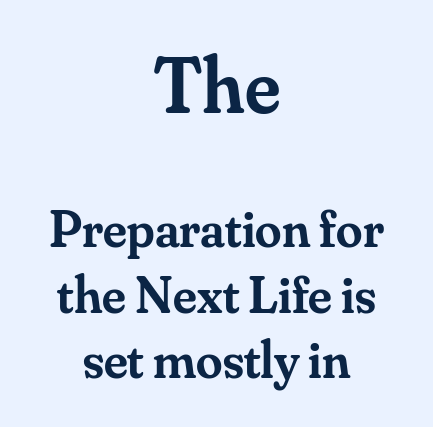
Q: Is the text bold? A: Semi-bold.
Q: Is the text italic (slanted)? A: No, it is upright.
Q: Is the typeface a serif or a sans-serif typeface? A: Serif.
Q: Is the text underlined? A: No.
Q: How is the paragraph aligned? A: Centered.
Q: Is the spacing between letters normal or unusually wide? A: Normal.
Q: Which block of text is set in a larger size, the first (top) or the second (bottom)? A: The first (top) one.
Q: Width (condensed, normal, or wide)? A: Normal.
Q: Stroke contrast? A: Medium.
Q: x-height? A: Small.
Q: Monospaced? A: No.
